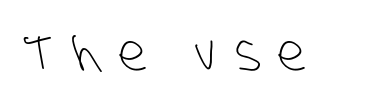
The image shows 50 px light, condensed sans-serif type; set unusually wide letter spacing (+0.35 em), not underlined; low stroke contrast and a large x-height.
